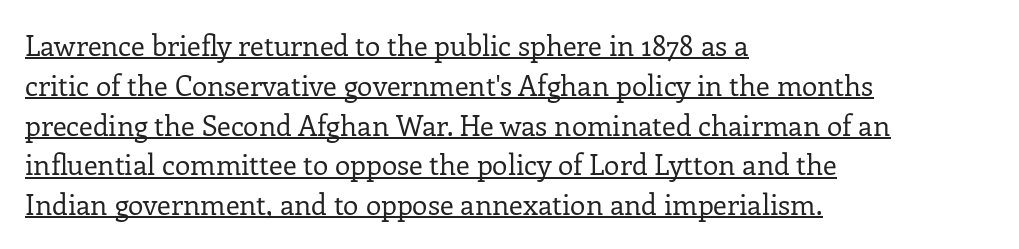
Q: Is the text bold? A: No.
Q: Is the text italic (slanted)? A: No, it is upright.
Q: Is the typeface a serif or a sans-serif typeface? A: Serif.
Q: Is the text underlined? A: Yes.
Q: How is the paragraph aligned? A: Left-aligned.
Q: Is the spacing between letters normal or unusually wide? A: Normal.
Q: Is the spacing between lines tight, normal or loose? A: Normal.
Q: Width (condensed, normal, or wide)? A: Normal.
Q: Stroke contrast? A: Low.
Q: x-height? A: Medium.
Q: Monospaced? A: No.
